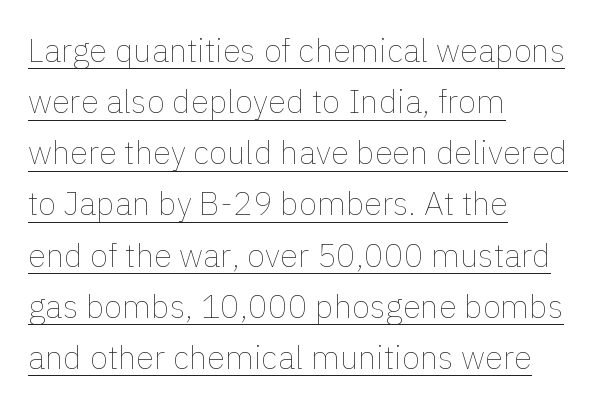
The gaps between neighbouring characters are ordinary and unremarkable. Horizontal bands of white between lines are of average thickness. Is this a fixed-width face? No — the glyphs have proportional, varying widths. What decoration does the sample have? An underline. If you drew a ruler down the left edge, every line would touch it.
